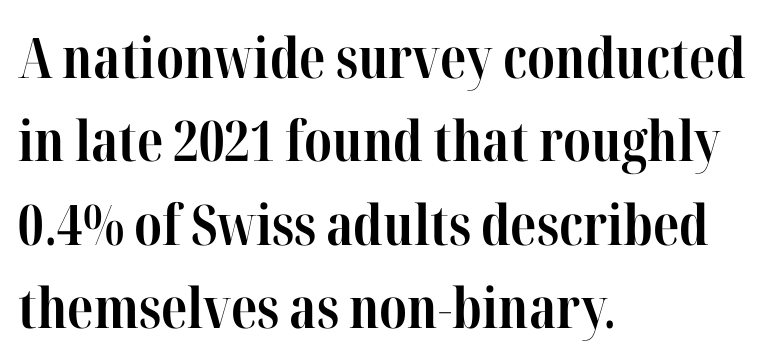
The image shows 56 px bold, condensed serif type, upright; set left-aligned, normal line spacing (1.49x), normal letter spacing, not underlined; high stroke contrast and a medium x-height.
